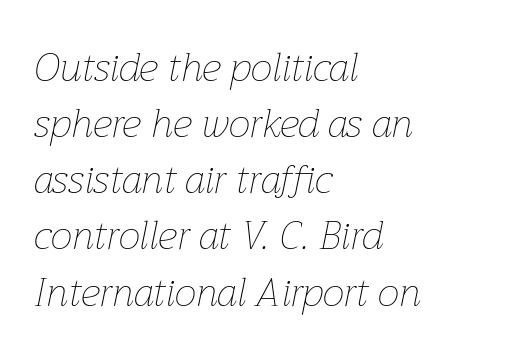
The image shows 39 px thin type, italic (leaning right); set left-aligned, normal line spacing (1.44x), normal letter spacing, not underlined; low stroke contrast and a medium x-height.
